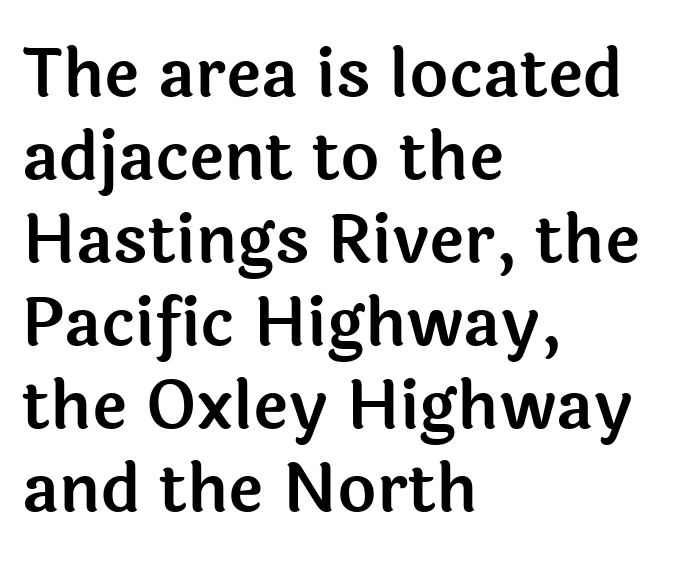
Q: Is the text italic (slanted)? A: No, it is upright.
Q: Is the typeface a serif or a sans-serif typeface? A: Sans-serif.
Q: Is the text underlined? A: No.
Q: How is the paragraph aligned? A: Left-aligned.
Q: Is the spacing between letters normal or unusually wide? A: Normal.
Q: Width (condensed, normal, or wide)? A: Normal.
Q: x-height? A: Medium.
Q: Monospaced? A: No.
